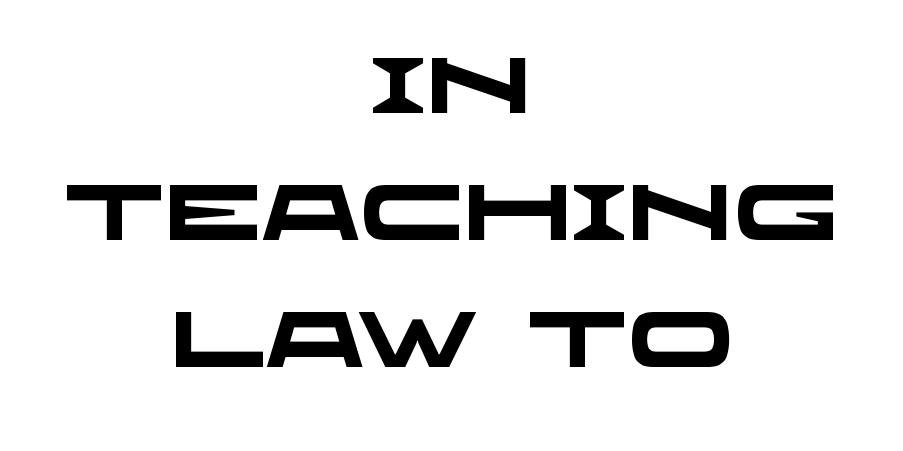
{"serif": "no", "bold": "yes", "weight": "heavy", "width": "wide", "stroke_contrast": "low", "x_height": "large", "monospaced": "no", "underline": "no", "align": "center", "line_spacing": "normal", "line_spacing_ratio": 1.63, "letter_spacing": "normal", "letter_spacing_em": 0.0, "glyph_px": 78}
